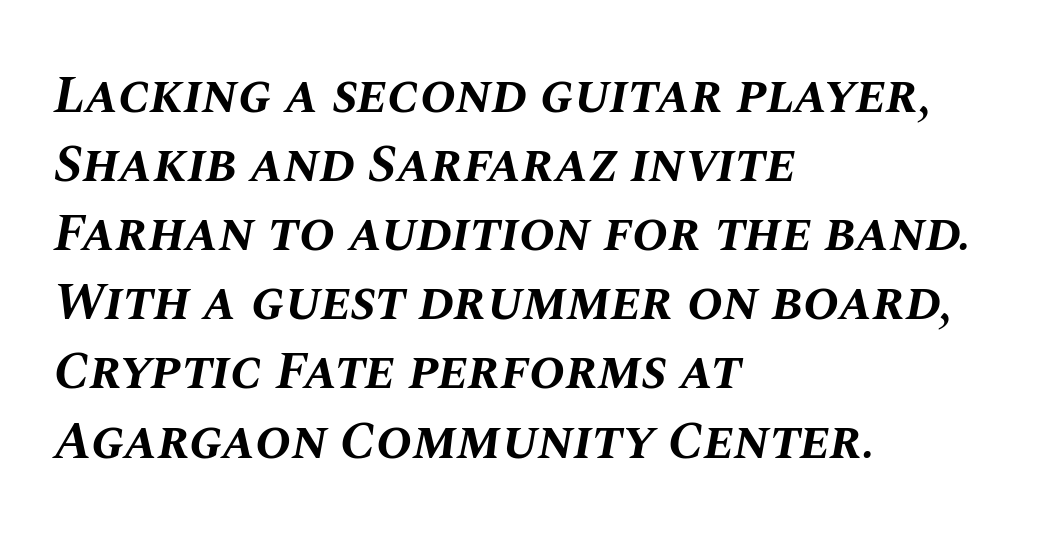
Teacher's note: observe the even left margin — that is flush-left alignment. Inter-character spacing is left at the font's built-in metrics. The specimen omits any rule beneath the text block's lines. Here the designer chose a conventional face with non-uniform glyph widths. The axis of the letterforms is tilted away from vertical.
